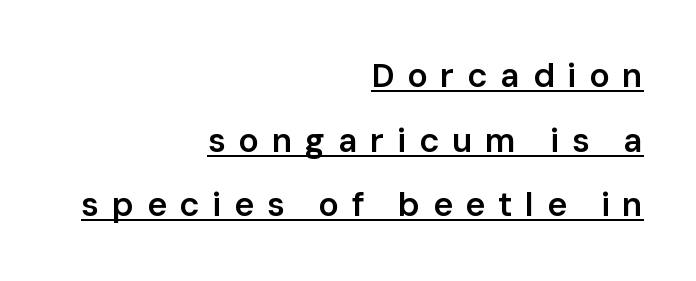
The designer went with a sans here, leaving each stem footless. Posture: upright roman. Teacher's note: observe the even right margin — that is flush-right alignment. Each new line begins a long way beneath the previous one.
